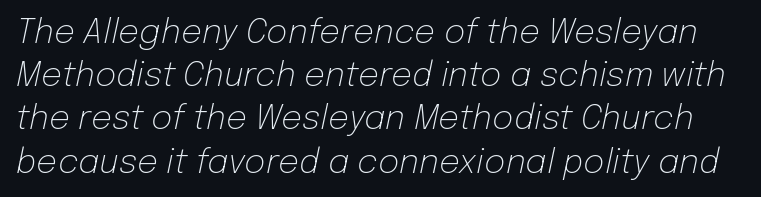
Q: Is the text bold? A: No.
Q: Is the text italic (slanted)? A: Yes, it leans right by about 12 degrees.
Q: Is the text underlined? A: No.
Q: Is the spacing between letters normal or unusually wide? A: Normal.
Q: Is the spacing between lines tight, normal or loose? A: Normal.
Q: Width (condensed, normal, or wide)? A: Normal.
Q: Stroke contrast? A: Low.
Q: x-height? A: Medium.
Q: Monospaced? A: No.
